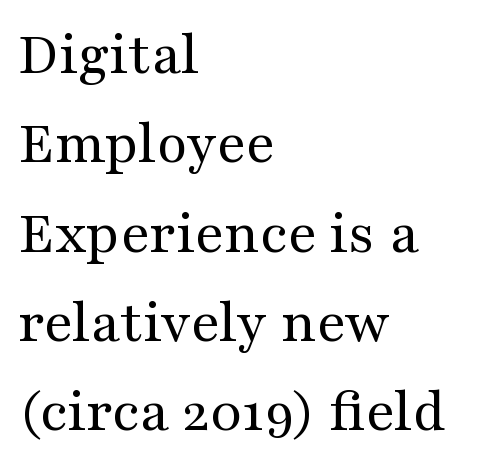
Q: Is the text bold? A: No.
Q: Is the text italic (slanted)? A: No, it is upright.
Q: Is the typeface a serif or a sans-serif typeface? A: Serif.
Q: Is the text underlined? A: No.
Q: How is the paragraph aligned? A: Left-aligned.
Q: Is the spacing between letters normal or unusually wide? A: Normal.
Q: Is the spacing between lines tight, normal or loose? A: Normal.
Q: Width (condensed, normal, or wide)? A: Wide.
Q: Stroke contrast? A: Medium.
Q: x-height? A: Medium.
Q: Monospaced? A: No.
